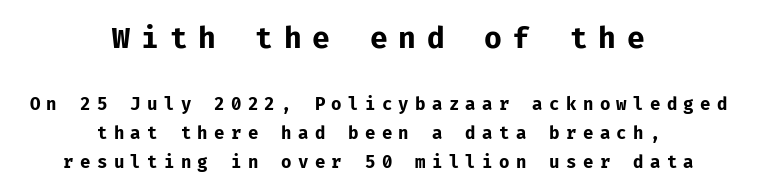
Character size in the leading block exceeds that of the trailing block. Does the type have serifs? No, each stem ends abruptly. Look at the stroke-to-counter ratio: heavy, a bold. This is the regular roman posture of the typeface. Visually the block forms a symmetrical silhouette, jagged on both flanks.
